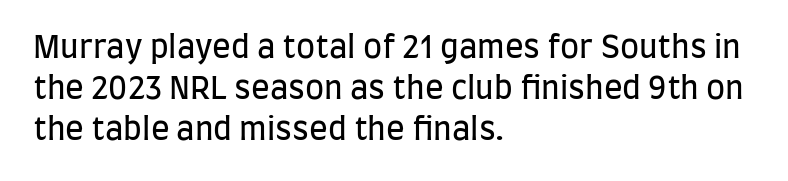
{"serif": "no", "italic": "no", "bold": "no", "weight": "regular", "width": "condensed", "stroke_contrast": "low", "x_height": "large", "monospaced": "no", "underline": "no", "align": "left", "line_spacing": "normal", "line_spacing_ratio": 1.33, "letter_spacing": "normal", "letter_spacing_em": 0.0, "glyph_px": 31}
